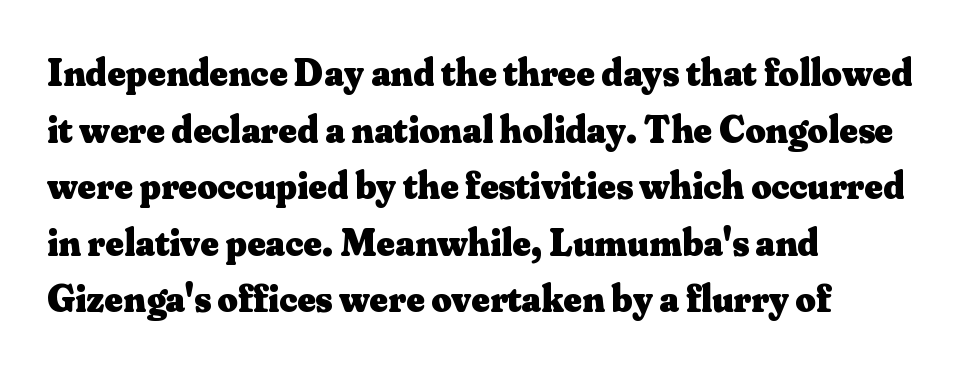
The image shows 39 px heavy serif type, upright; set left-aligned, normal line spacing (1.45x), normal letter spacing, not underlined; medium stroke contrast and a small x-height.
